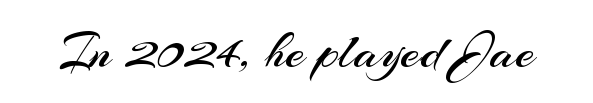
The image shows 53 px regular-weight sans-serif type; set normal letter spacing, not underlined; medium stroke contrast and a small x-height.
